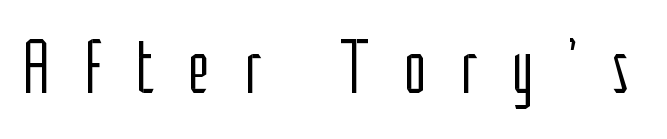
The image shows 78 px light, condensed sans-serif type, upright; set unusually wide letter spacing (+0.43 em), not underlined; low stroke contrast and a medium x-height.
